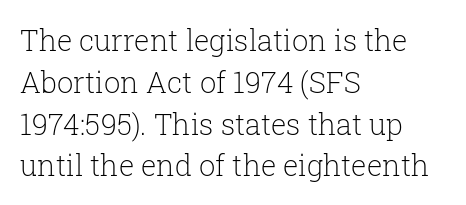
The image shows 29 px light serif type, upright; set left-aligned, normal line spacing (1.44x), normal letter spacing, not underlined; low stroke contrast and a medium x-height.
